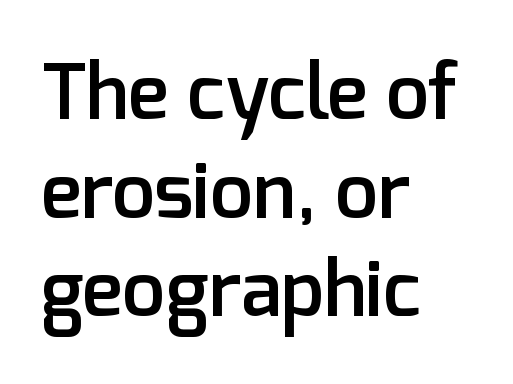
The image shows 77 px semibold sans-serif type, upright; set left-aligned, normal line spacing (1.28x), normal letter spacing, not underlined; low stroke contrast and a medium x-height.
